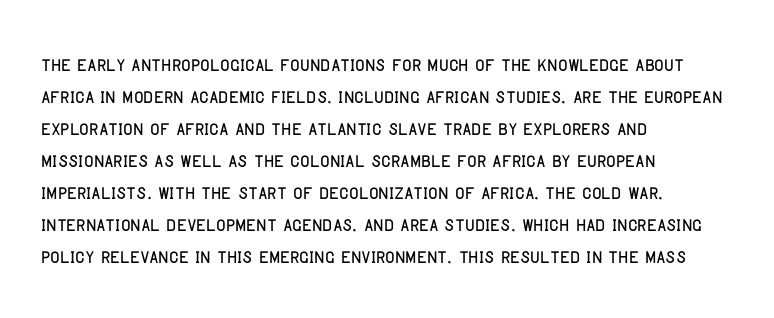
{"italic": "no", "underline": "no", "align": "left", "line_spacing_ratio": 1.23, "letter_spacing": "normal", "letter_spacing_em": 0.0, "glyph_px": 26}
